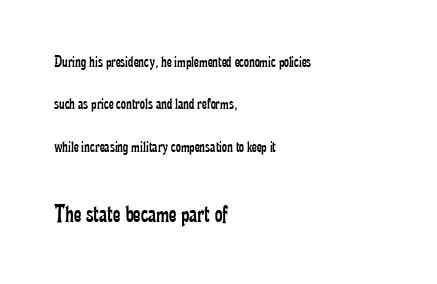
Look at the tracking — it's just the regular setting, nothing added. Summary of vertical rhythm: relaxed, with wide interline spacing. You get the small type first, then a jump to larger type. This rendering features lettering with no underline. The font's upright variant was chosen for this text. The typesetter chose a ragged-right arrangement here.
